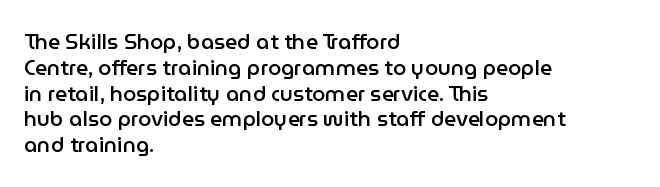
The image shows 21 px text type, upright; set left-aligned, line spacing 1.23x, normal letter spacing, not underlined.
